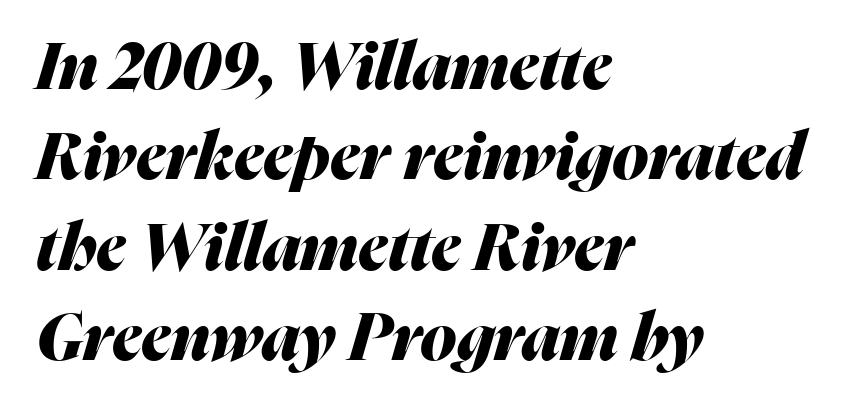
Q: Is the text bold? A: Yes.
Q: Is the text italic (slanted)? A: Yes, it leans right by about 16 degrees.
Q: Is the text underlined? A: No.
Q: How is the paragraph aligned? A: Left-aligned.
Q: Is the spacing between letters normal or unusually wide? A: Normal.
Q: Is the spacing between lines tight, normal or loose? A: Normal.
Q: Width (condensed, normal, or wide)? A: Normal.
Q: Stroke contrast? A: Medium.
Q: x-height? A: Medium.
Q: Monospaced? A: No.
